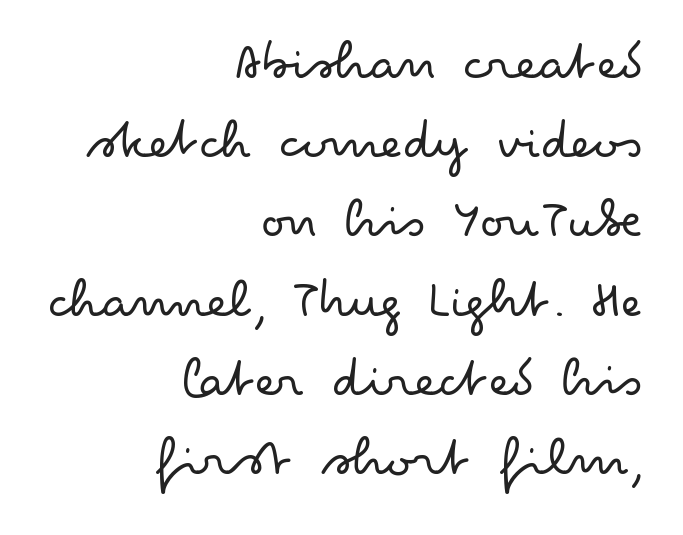
{"serif": "no", "italic": "no", "bold": "no", "weight": "light", "width": "wide", "stroke_contrast": "low", "x_height": "small", "monospaced": "no", "underline": "no", "align": "right", "line_spacing": "normal", "line_spacing_ratio": 1.39, "letter_spacing": "normal", "letter_spacing_em": 0.0, "glyph_px": 57}
